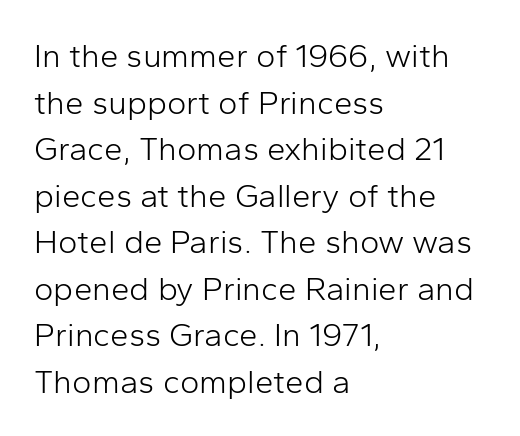
Q: Is the text bold? A: No.
Q: Is the text italic (slanted)? A: No, it is upright.
Q: Is the typeface a serif or a sans-serif typeface? A: Sans-serif.
Q: Is the text underlined? A: No.
Q: How is the paragraph aligned? A: Left-aligned.
Q: Is the spacing between letters normal or unusually wide? A: Normal.
Q: Is the spacing between lines tight, normal or loose? A: Normal.
Q: Width (condensed, normal, or wide)? A: Normal.
Q: Stroke contrast? A: Low.
Q: x-height? A: Medium.
Q: Monospaced? A: No.
